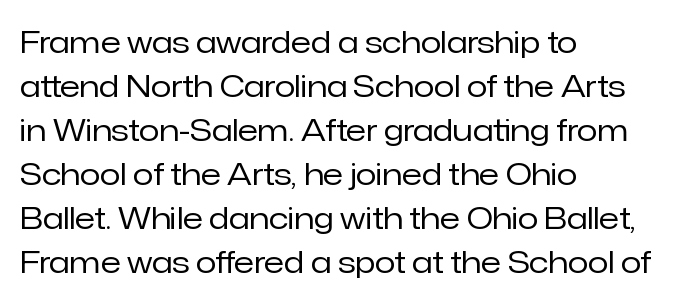
Q: Is the text bold? A: No.
Q: Is the text italic (slanted)? A: No, it is upright.
Q: Is the typeface a serif or a sans-serif typeface? A: Sans-serif.
Q: Is the text underlined? A: No.
Q: How is the paragraph aligned? A: Left-aligned.
Q: Is the spacing between letters normal or unusually wide? A: Normal.
Q: Is the spacing between lines tight, normal or loose? A: Normal.
Q: Width (condensed, normal, or wide)? A: Normal.
Q: Stroke contrast? A: Low.
Q: x-height? A: Medium.
Q: Monospaced? A: No.
